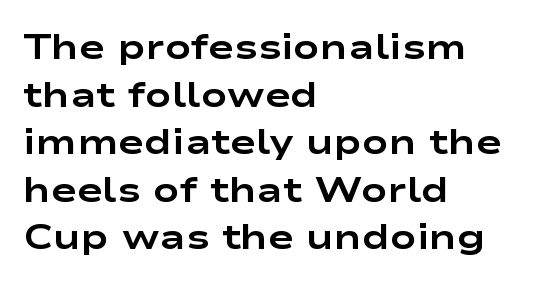
Q: Is the text bold? A: Yes.
Q: Is the text italic (slanted)? A: No, it is upright.
Q: Is the typeface a serif or a sans-serif typeface? A: Sans-serif.
Q: Is the text underlined? A: No.
Q: How is the paragraph aligned? A: Left-aligned.
Q: Is the spacing between letters normal or unusually wide? A: Normal.
Q: Is the spacing between lines tight, normal or loose? A: Normal.
Q: Width (condensed, normal, or wide)? A: Wide.
Q: Stroke contrast? A: Low.
Q: x-height? A: Medium.
Q: Monospaced? A: No.
